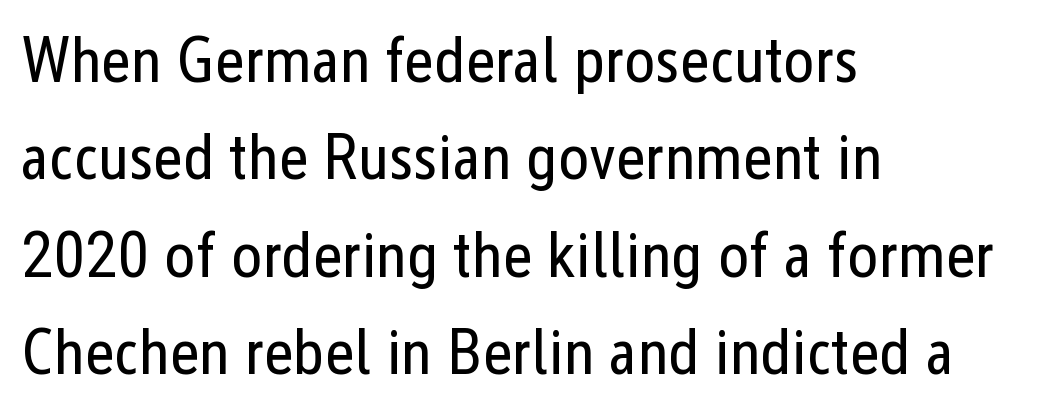
The image shows 65 px regular-weight, condensed sans-serif type, upright; set left-aligned, normal line spacing (1.5x), normal letter spacing, not underlined; low stroke contrast and a medium x-height.
